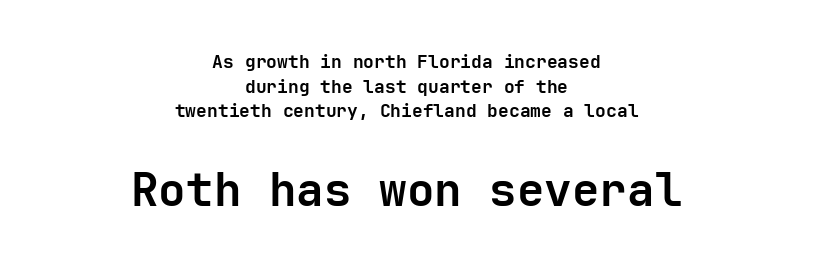
The image shows 46 px semibold sans-serif type, upright; set centered, normal line spacing (1.37x), normal letter spacing, not underlined; the second (bottom) block is 2.56x larger; low stroke contrast and a medium x-height.
